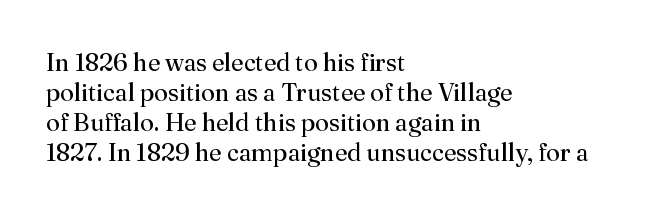
{"italic": "no", "bold": "no", "underline": "no", "align": "left", "line_spacing_ratio": 1.2, "letter_spacing": "normal", "letter_spacing_em": 0.0, "glyph_px": 25}
